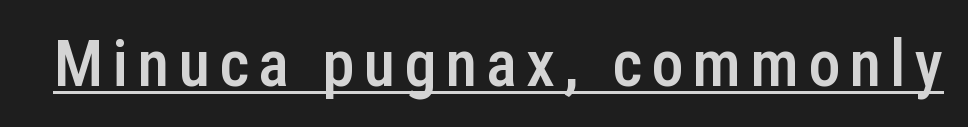
{"serif": "no", "italic": "no", "bold": "semi", "weight": "semibold", "width": "condensed", "stroke_contrast": "low", "x_height": "medium", "monospaced": "no", "underline": "yes", "glyph_px": 65}
